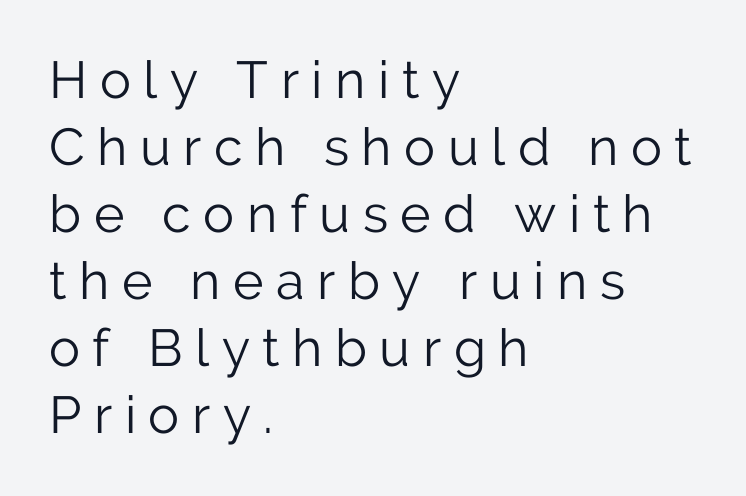
{"serif": "no", "italic": "no", "bold": "no", "weight": "light", "width": "normal", "stroke_contrast": "low", "x_height": "medium", "monospaced": "no", "underline": "no", "align": "left", "line_spacing": "normal", "line_spacing_ratio": 1.29, "letter_spacing": "wide", "letter_spacing_em": 0.24, "glyph_px": 52}
